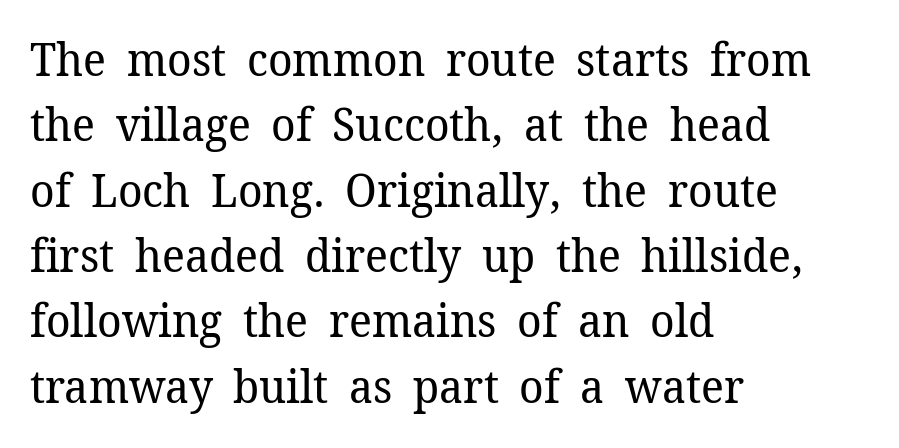
{"serif": "yes", "italic": "no", "bold": "no", "weight": "regular", "width": "normal", "stroke_contrast": "low", "x_height": "medium", "monospaced": "no", "underline": "no", "align": "left", "line_spacing": "normal", "line_spacing_ratio": 1.42, "letter_spacing": "normal", "letter_spacing_em": 0.0, "glyph_px": 46}
